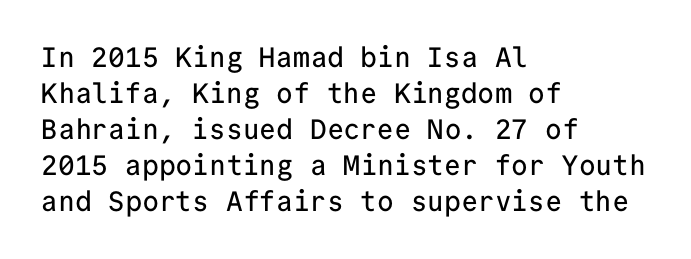
Q: Is the text italic (slanted)? A: No, it is upright.
Q: Is the typeface a serif or a sans-serif typeface? A: Sans-serif.
Q: Is the text underlined? A: No.
Q: How is the paragraph aligned? A: Left-aligned.
Q: Is the spacing between letters normal or unusually wide? A: Normal.
Q: Is the spacing between lines tight, normal or loose? A: Normal.
Q: Width (condensed, normal, or wide)? A: Normal.
Q: Stroke contrast? A: Low.
Q: x-height? A: Medium.
Q: Monospaced? A: Yes.
